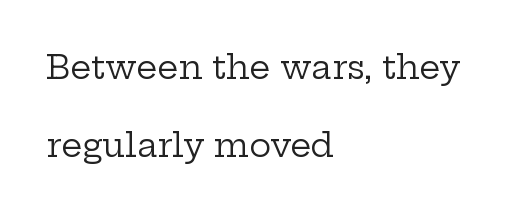
The image shows 33 px regular-weight, wide serif type, upright; set left-aligned, loose line spacing (2.37x), normal letter spacing, not underlined; low stroke contrast and a medium x-height.
